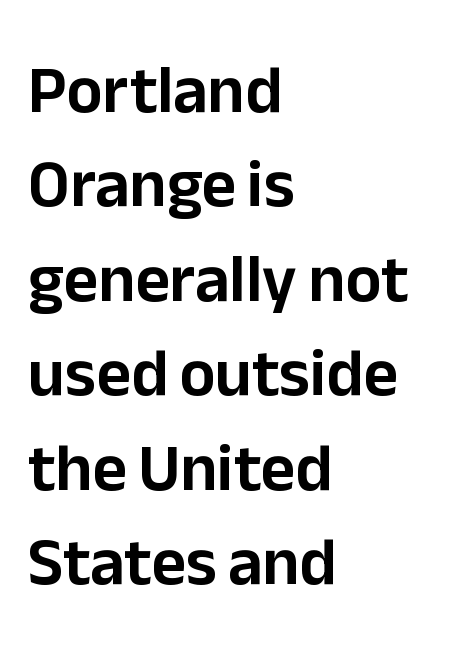
Q: Is the text italic (slanted)? A: No, it is upright.
Q: Is the typeface a serif or a sans-serif typeface? A: Sans-serif.
Q: Is the text underlined? A: No.
Q: How is the paragraph aligned? A: Left-aligned.
Q: Is the spacing between letters normal or unusually wide? A: Normal.
Q: Is the spacing between lines tight, normal or loose? A: Normal.
Q: Width (condensed, normal, or wide)? A: Normal.
Q: Stroke contrast? A: Low.
Q: x-height? A: Medium.
Q: Monospaced? A: No.
